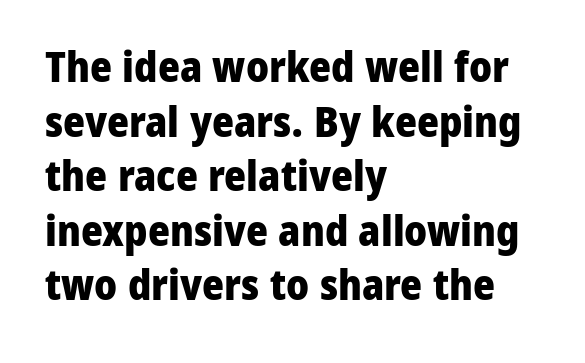
{"serif": "no", "italic": "no", "bold": "yes", "weight": "heavy", "width": "normal", "stroke_contrast": "low", "x_height": "medium", "monospaced": "no", "underline": "no", "align": "left", "line_spacing": "normal", "line_spacing_ratio": 1.3, "letter_spacing": "normal", "letter_spacing_em": 0.0, "glyph_px": 42}
